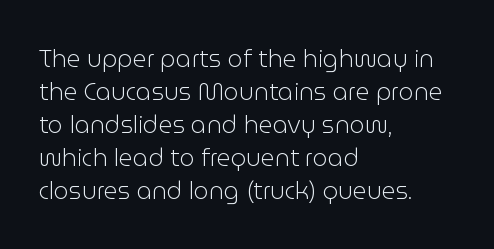
These lines stack with their left ends in a neat column. Letters rest on an invisible, unmarked baseline. The lines sit at an ordinary, default distance from one another. The type sits square on the baseline with zero lean. No letter is thick-stroked: the sample isn't bold. Default kerning and tracking; the words read as compact shapes.
